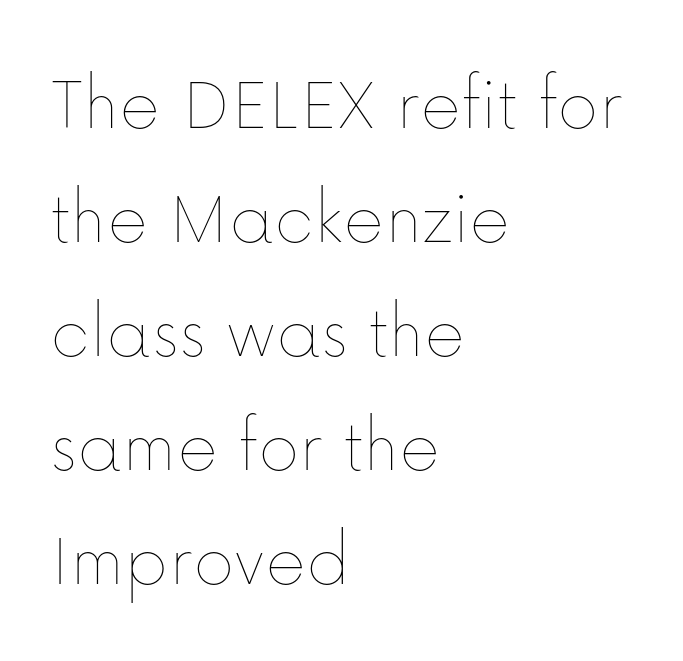
Q: Is the text bold? A: No.
Q: Is the text italic (slanted)? A: No, it is upright.
Q: Is the text underlined? A: No.
Q: How is the paragraph aligned? A: Left-aligned.
Q: Is the spacing between letters normal or unusually wide? A: Normal.
Q: Is the spacing between lines tight, normal or loose? A: Normal.
Q: Width (condensed, normal, or wide)? A: Normal.
Q: Stroke contrast? A: Low.
Q: x-height? A: Medium.
Q: Monospaced? A: No.
